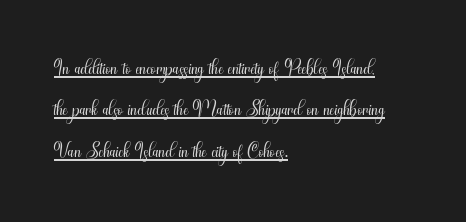
The image shows 30 px light, condensed sans-serif type; set left-aligned, normal line spacing (1.38x), normal letter spacing, underlined; medium stroke contrast and a small x-height.
